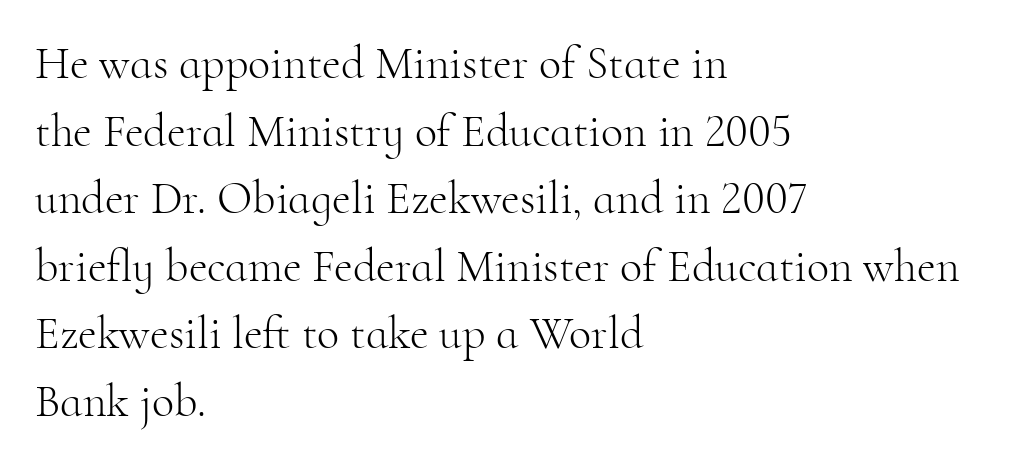
This sample is left-justified, so line endings fall wherever the words run out. Evenly set lines give the paragraph a standard silhouette. Each letter's strokes conclude with small projecting serifs. The area under the type is left untouched.
